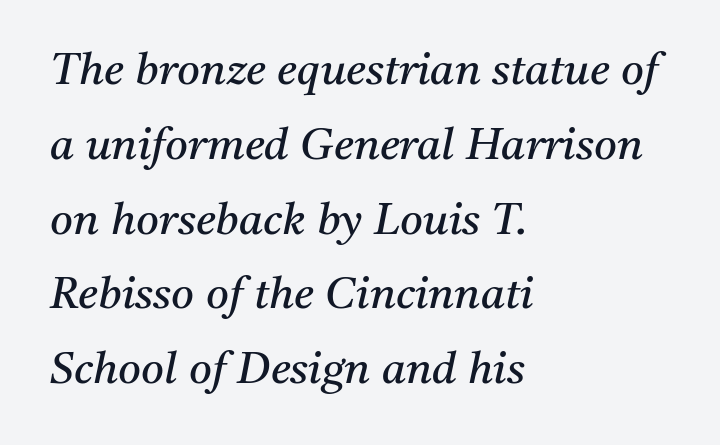
Q: Is the text bold? A: No.
Q: Is the text italic (slanted)? A: Yes, it leans right by about 11 degrees.
Q: Is the typeface a serif or a sans-serif typeface? A: Serif.
Q: Is the text underlined? A: No.
Q: How is the paragraph aligned? A: Left-aligned.
Q: Is the spacing between letters normal or unusually wide? A: Normal.
Q: Is the spacing between lines tight, normal or loose? A: Normal.
Q: Width (condensed, normal, or wide)? A: Normal.
Q: Stroke contrast? A: Medium.
Q: x-height? A: Medium.
Q: Monospaced? A: No.
